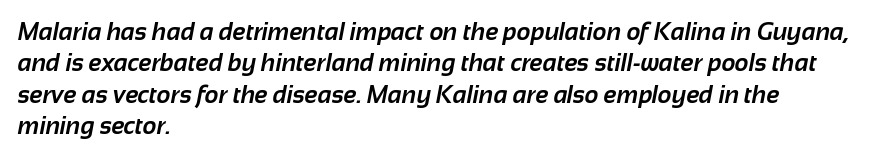
Q: Is the text bold? A: Yes.
Q: Is the text underlined? A: No.
Q: How is the paragraph aligned? A: Left-aligned.
Q: Is the spacing between letters normal or unusually wide? A: Normal.
Q: Is the spacing between lines tight, normal or loose? A: Normal.
